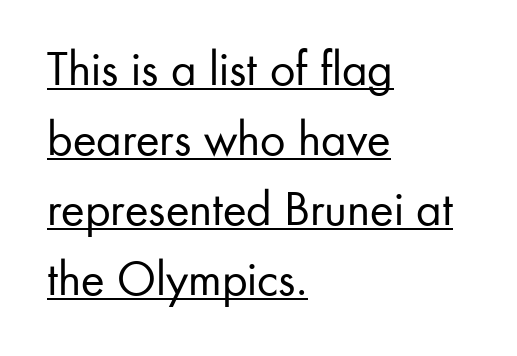
{"serif": "no", "italic": "no", "bold": "no", "weight": "regular", "width": "normal", "stroke_contrast": "low", "x_height": "small", "monospaced": "no", "underline": "yes", "align": "left", "line_spacing": "normal", "line_spacing_ratio": 1.4, "letter_spacing": "normal", "letter_spacing_em": 0.0, "glyph_px": 50}
